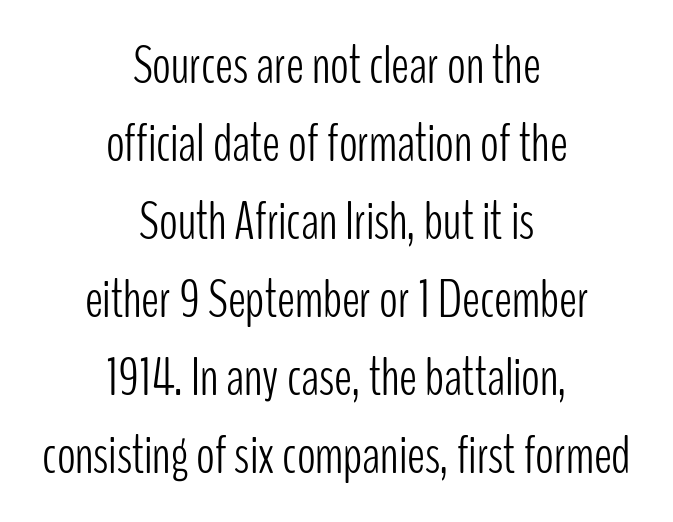
Each row of text sits above clean, open space. The glyphs in this specimen are sans serif. Note the varied advance widths — an 'i' is clearly narrower than an 'm'. If you measured baseline to baseline, you'd find a middling distance. Centered paragraph, ragged on both sides.
